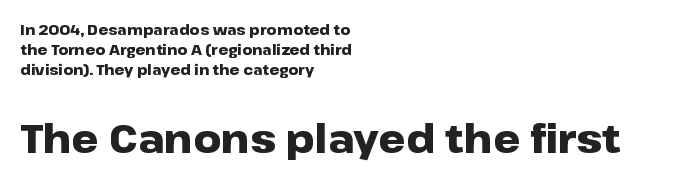
The image shows 39 px heavy, wide sans-serif type, upright; set left-aligned, normal line spacing (1.43x), normal letter spacing, not underlined; the second (bottom) block is 2.79x larger; low stroke contrast and a medium x-height.
